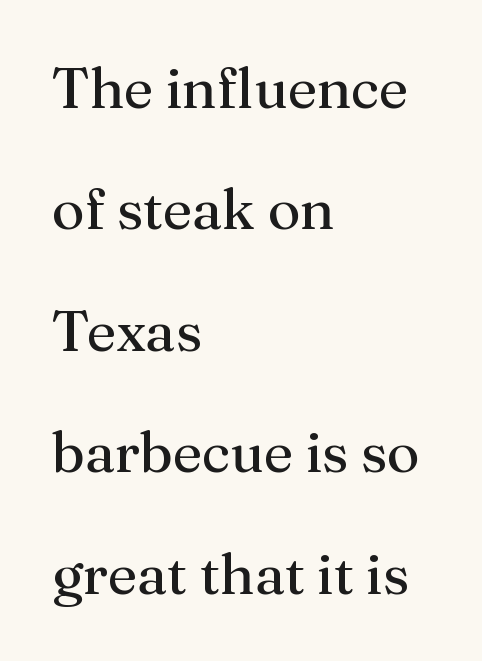
{"serif": "yes", "italic": "no", "bold": "no", "weight": "regular", "width": "normal", "stroke_contrast": "medium", "x_height": "medium", "monospaced": "no", "underline": "no", "align": "left", "line_spacing": "loose", "line_spacing_ratio": 2.13, "letter_spacing": "normal", "letter_spacing_em": 0.0, "glyph_px": 57}
